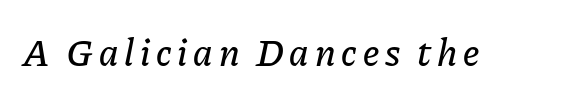
Q: Is the text italic (slanted)? A: Yes, it leans right by about 11 degrees.
Q: Is the text underlined? A: No.
Q: Width (condensed, normal, or wide)? A: Normal.
Q: Stroke contrast? A: Low.
Q: x-height? A: Medium.
Q: Monospaced? A: No.
